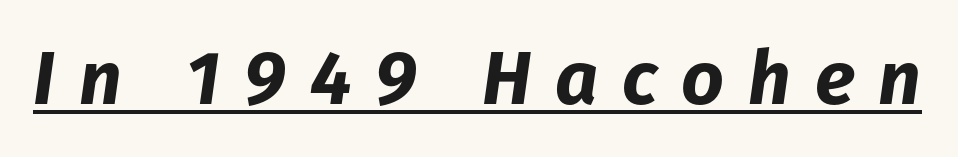
The image shows 75 px bold type, italic (leaning right); set unusually wide letter spacing (+0.32 em), underlined; low stroke contrast and a medium x-height.
